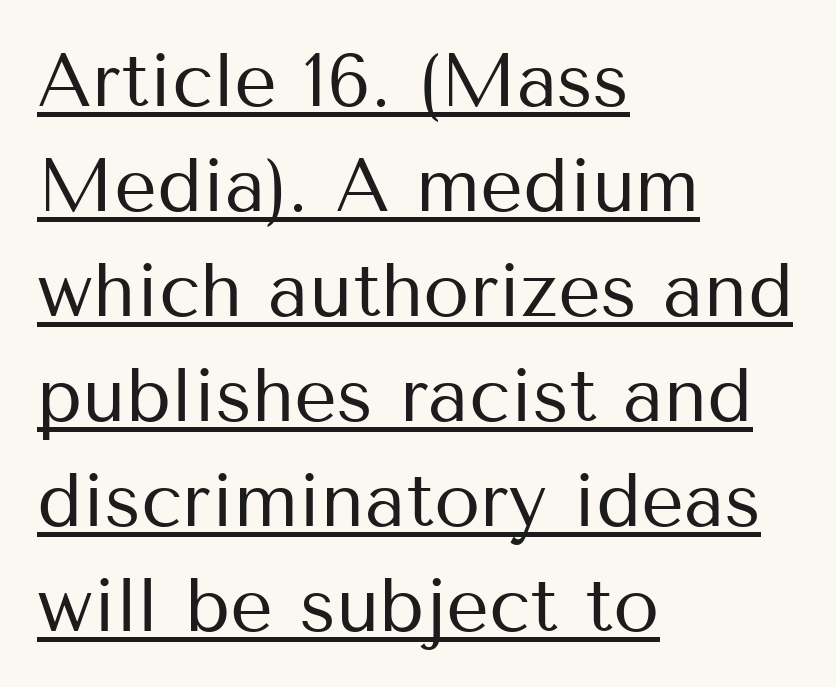
Q: Is the text bold? A: No.
Q: Is the text italic (slanted)? A: No, it is upright.
Q: Is the typeface a serif or a sans-serif typeface? A: Sans-serif.
Q: Is the text underlined? A: Yes.
Q: How is the paragraph aligned? A: Left-aligned.
Q: Is the spacing between letters normal or unusually wide? A: Normal.
Q: Is the spacing between lines tight, normal or loose? A: Normal.
Q: Width (condensed, normal, or wide)? A: Normal.
Q: Stroke contrast? A: Medium.
Q: x-height? A: Medium.
Q: Monospaced? A: No.
